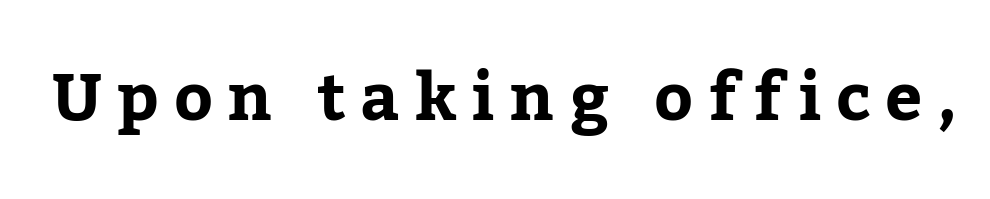
Q: Is the text bold? A: Yes.
Q: Is the text italic (slanted)? A: No, it is upright.
Q: Is the typeface a serif or a sans-serif typeface? A: Serif.
Q: Is the text underlined? A: No.
Q: Is the spacing between letters normal or unusually wide? A: Unusually wide.
Q: Width (condensed, normal, or wide)? A: Normal.
Q: Stroke contrast? A: Low.
Q: x-height? A: Medium.
Q: Monospaced? A: No.
